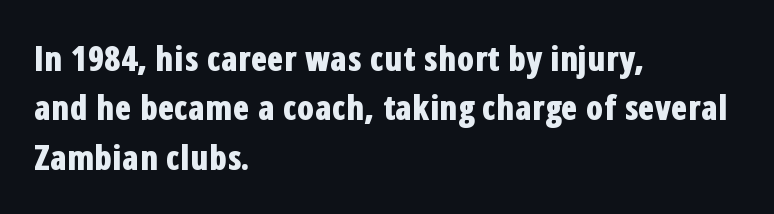
The image shows 34 px bold, condensed sans-serif type, upright; set left-aligned, normal line spacing (1.45x), normal letter spacing, not underlined; low stroke contrast and a medium x-height.
